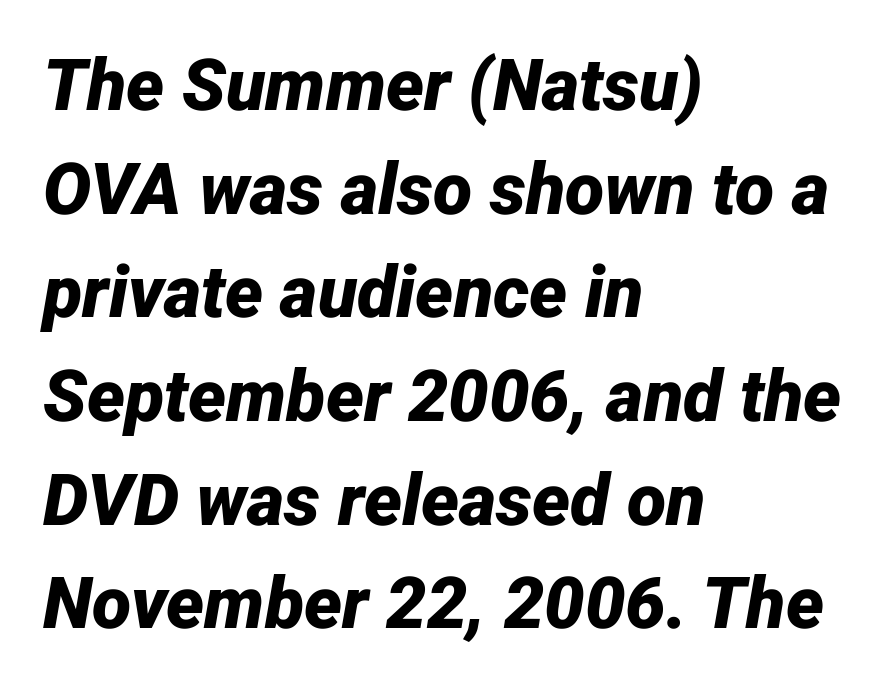
The image shows 72 px bold type, italic (leaning right); set left-aligned, normal line spacing (1.44x), normal letter spacing, not underlined; low stroke contrast and a medium x-height.
